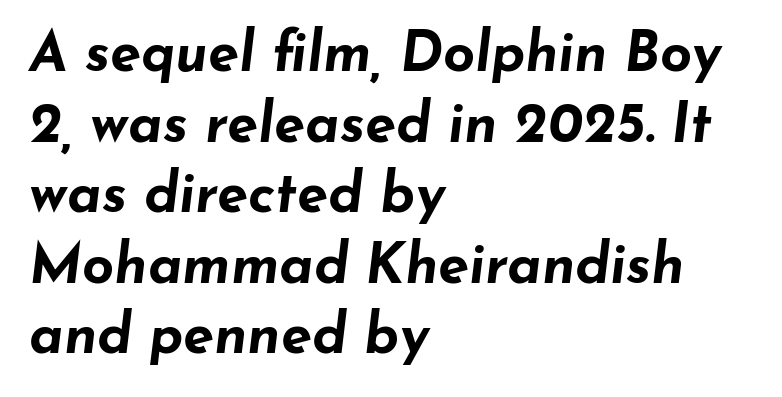
The image shows 56 px bold, wide type, italic (leaning right); set left-aligned, normal line spacing (1.26x), normal letter spacing, not underlined; low stroke contrast and a small x-height.
